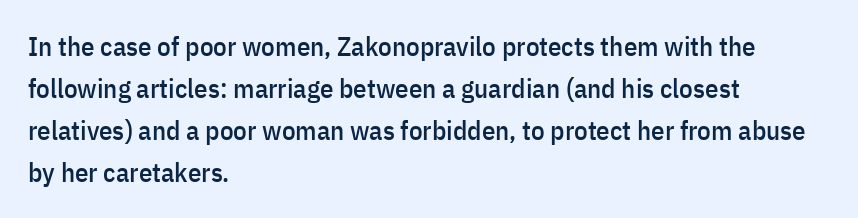
Q: Is the text italic (slanted)? A: No, it is upright.
Q: Is the text underlined? A: No.
Q: How is the paragraph aligned? A: Left-aligned.
Q: Is the spacing between letters normal or unusually wide? A: Normal.
Q: Is the spacing between lines tight, normal or loose? A: Normal.
